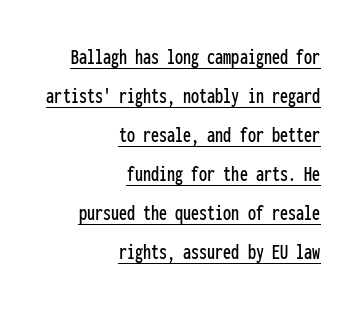
The image shows 23 px text type, upright; set right-aligned, normal line spacing (1.7x), normal letter spacing, underlined.
